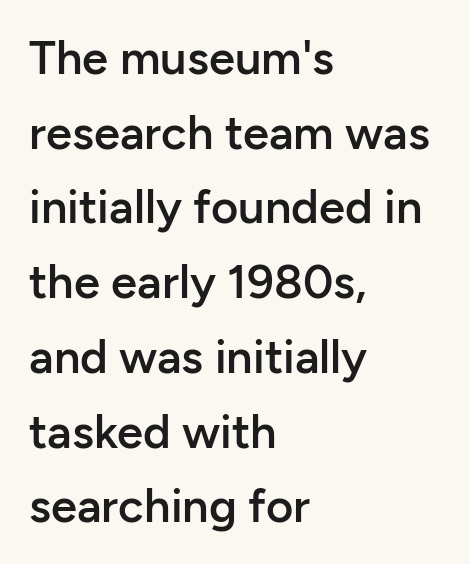
The image shows 47 px semibold sans-serif type, upright; set left-aligned, normal line spacing (1.59x), normal letter spacing, not underlined; low stroke contrast and a medium x-height.
